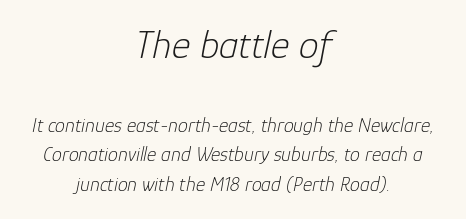
Typeset on center — no edge is straight. The horizontal fit of the characters is conventional and even. The typeface has the unassuming heft of standard copy or less. The specimen omits any rule beneath the text block's lines. The passage shown is typed in a proportional face where columns would drift. The text carries the slant typical of an italic or oblique font.
